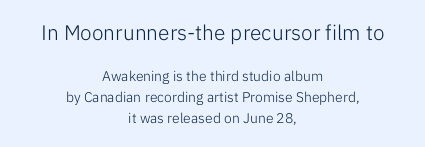
These glyphs show unthickened strokes, regular width or finer. Every stem runs plumb, perpendicular to the baseline. Quick note: underline off. The block of text has a typical density, with ordinary space between rows. Short note: letters normally spaced.
